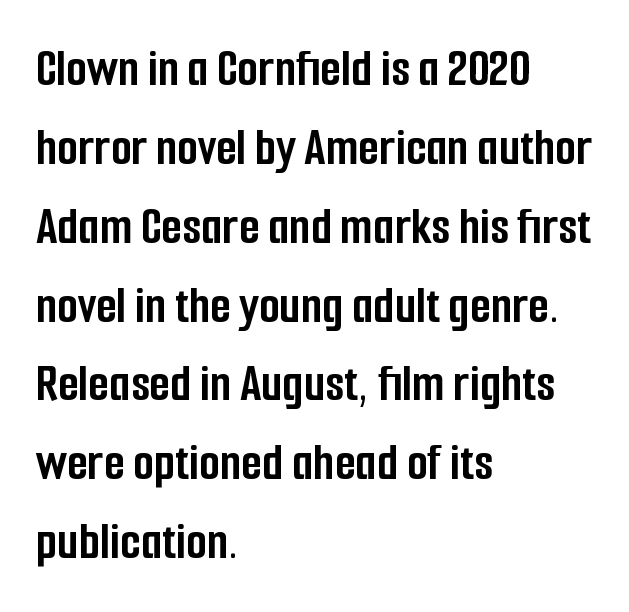
The image shows 54 px semibold, condensed sans-serif type, upright; set left-aligned, normal line spacing (1.46x), normal letter spacing, not underlined; low stroke contrast and a medium x-height.
